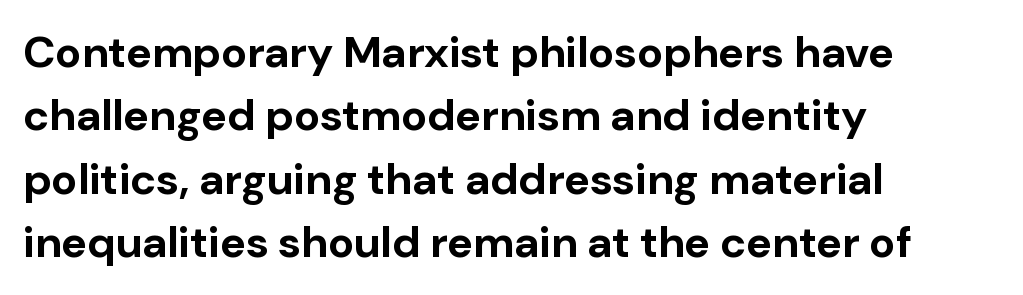
Q: Is the text bold? A: Yes.
Q: Is the text italic (slanted)? A: No, it is upright.
Q: Is the typeface a serif or a sans-serif typeface? A: Sans-serif.
Q: Is the text underlined? A: No.
Q: How is the paragraph aligned? A: Left-aligned.
Q: Is the spacing between letters normal or unusually wide? A: Normal.
Q: Is the spacing between lines tight, normal or loose? A: Normal.
Q: Width (condensed, normal, or wide)? A: Normal.
Q: Stroke contrast? A: Low.
Q: x-height? A: Medium.
Q: Monospaced? A: No.
